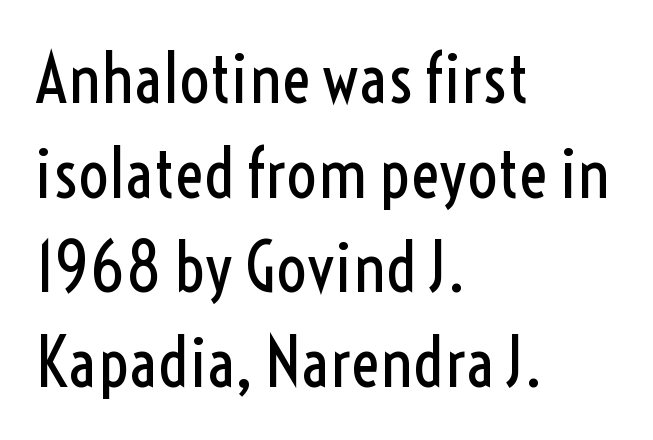
Q: Is the text bold? A: No.
Q: Is the text italic (slanted)? A: No, it is upright.
Q: Is the typeface a serif or a sans-serif typeface? A: Sans-serif.
Q: Is the text underlined? A: No.
Q: How is the paragraph aligned? A: Left-aligned.
Q: Is the spacing between letters normal or unusually wide? A: Normal.
Q: Is the spacing between lines tight, normal or loose? A: Normal.
Q: Width (condensed, normal, or wide)? A: Condensed.
Q: x-height? A: Medium.
Q: Monospaced? A: No.
